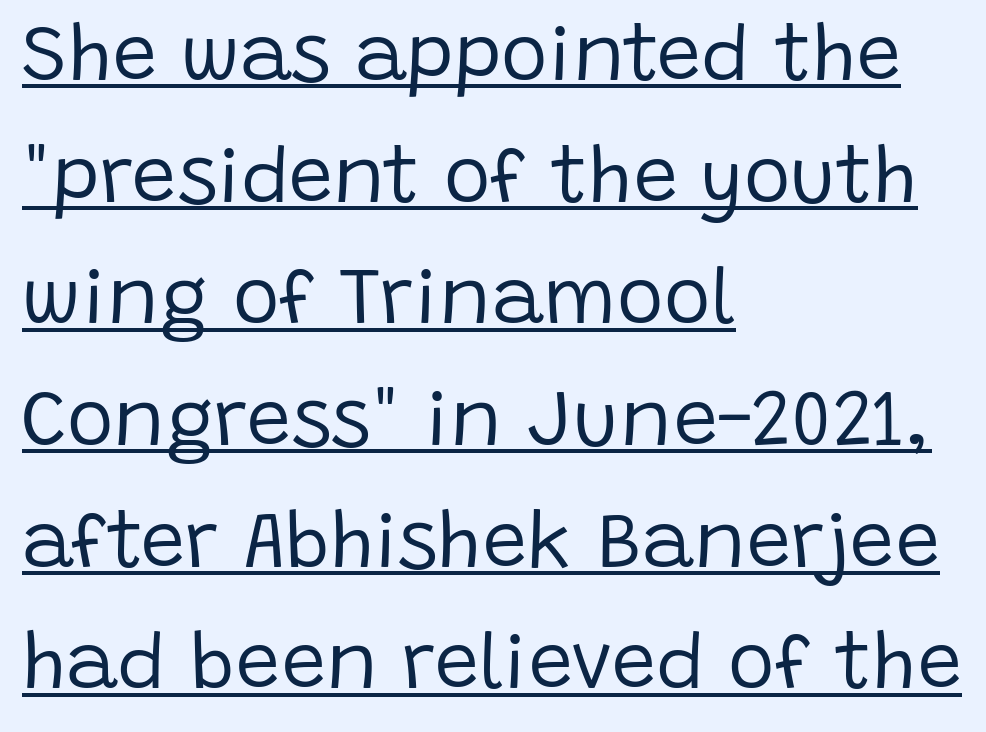
The face used here is proportionally spaced, like ordinary book or web type. Look at the bottom of the vertical strokes: they stop flat, with no serifs. When letters stand straight like this, we call the style roman or upright. Line spacing here is normal. Each line starts at the same left margin while the right side varies. Nothing heavy about these letters — not bold at all.
